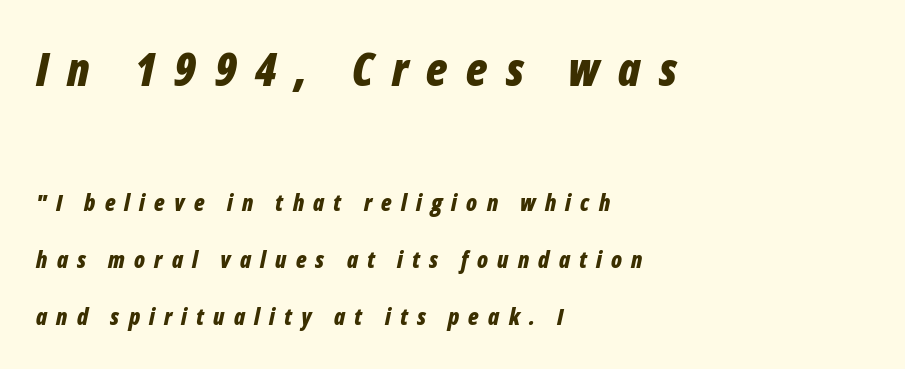
{"italic": "yes", "lean": "right", "slant_degrees": 12, "bold": "yes", "weight": "bold", "width": "condensed", "stroke_contrast": "low", "x_height": "medium", "monospaced": "no", "underline": "no", "align": "left", "line_spacing": "loose", "line_spacing_ratio": 2.47, "letter_spacing": "wide", "letter_spacing_em": 0.4, "larger_block": "first", "size_ratio": 2.0, "glyph_px": 46}
